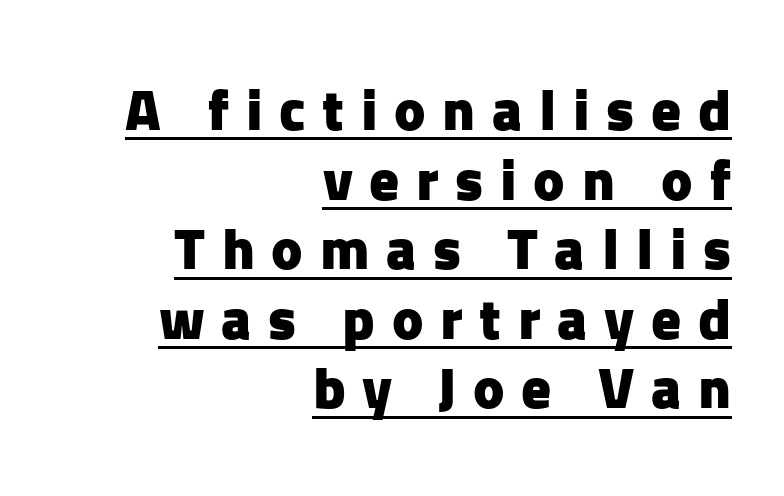
The image shows 59 px heavy sans-serif type, upright; set right-aligned, line spacing 1.18x, unusually wide letter spacing (+0.28 em), underlined; low stroke contrast and a medium x-height.
